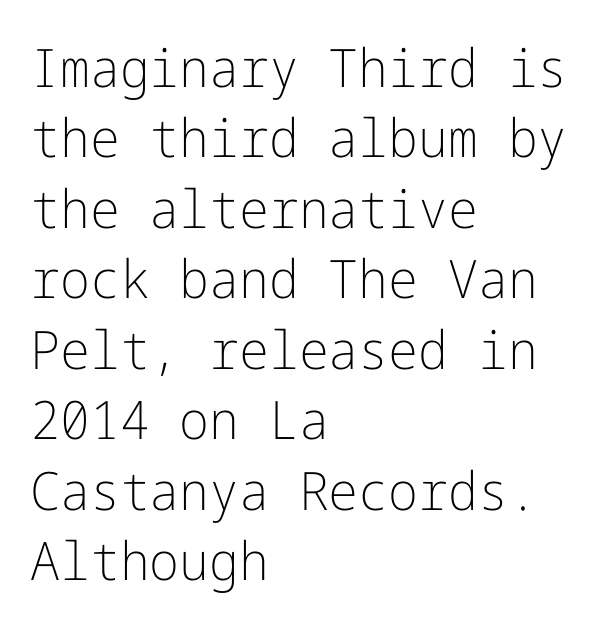
Successive baselines arrive at the customary interval. Bare-footed words on every line. Are there feet on the stems? There aren't — it's a sans. Rendered with straight, roman letterforms.
